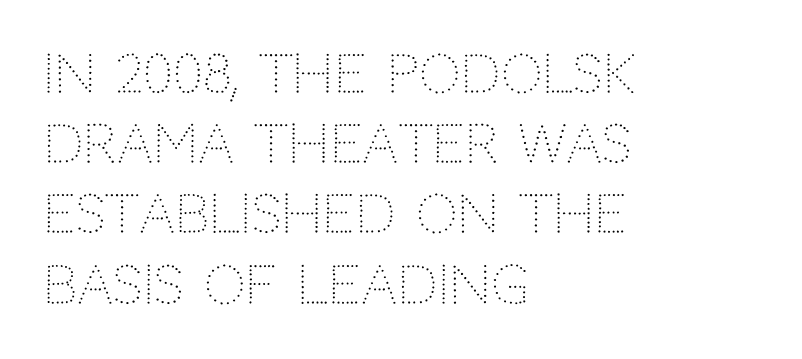
The image shows 52 px light sans-serif type, upright; set left-aligned, normal line spacing (1.35x), normal letter spacing, not underlined; low stroke contrast and a large x-height.
